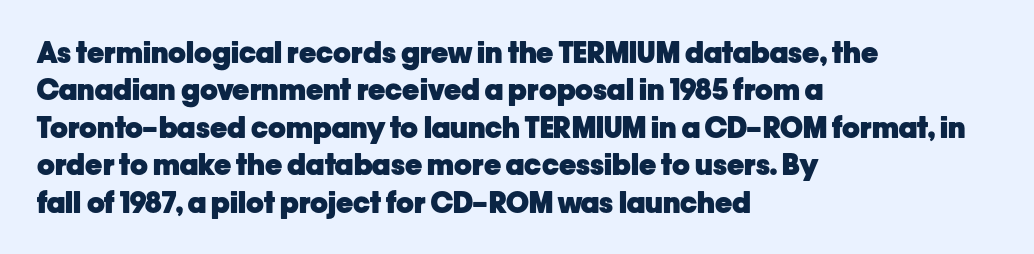
{"serif": "no", "italic": "no", "bold": "yes", "weight": "heavy", "width": "normal", "stroke_contrast": "low", "x_height": "medium", "monospaced": "no", "underline": "no", "align": "left", "line_spacing": "normal", "line_spacing_ratio": 1.29, "letter_spacing": "normal", "letter_spacing_em": 0.0, "glyph_px": 29}
